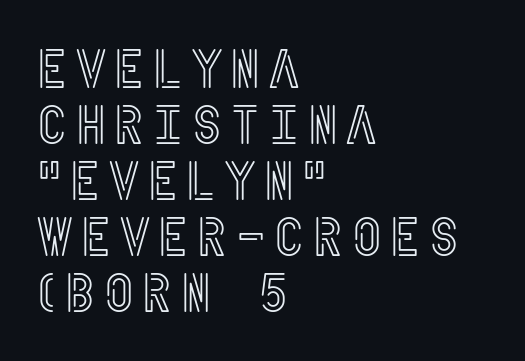
{"italic": "no", "width": "condensed", "x_height": "large", "underline": "no", "align": "left", "line_spacing": "tight", "line_spacing_ratio": 1.02, "glyph_px": 55}
